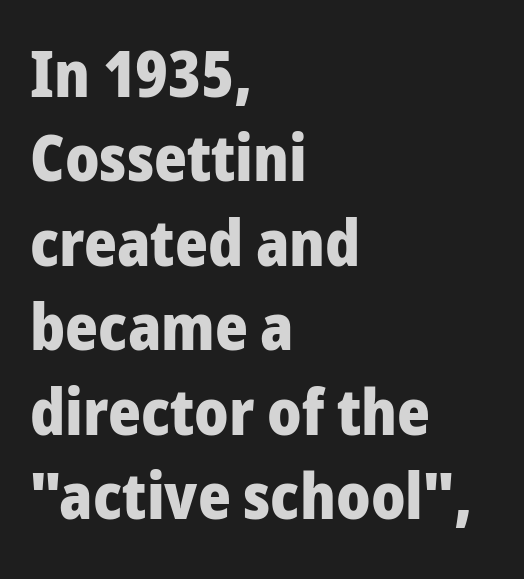
The image shows 63 px heavy sans-serif type, upright; set left-aligned, normal line spacing (1.34x), normal letter spacing, not underlined; low stroke contrast and a medium x-height.
